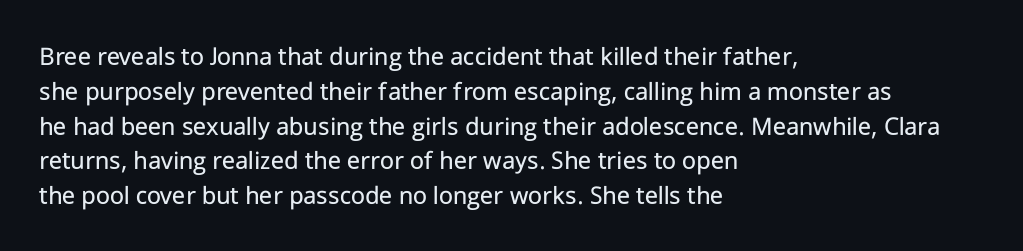
This sample keeps an unexceptional amount of space between lines. Characters remain perfectly vertical along every line. The gap between lines stays unmarked. Is this a heavy cut? Hardly; it is regular or lighter.
